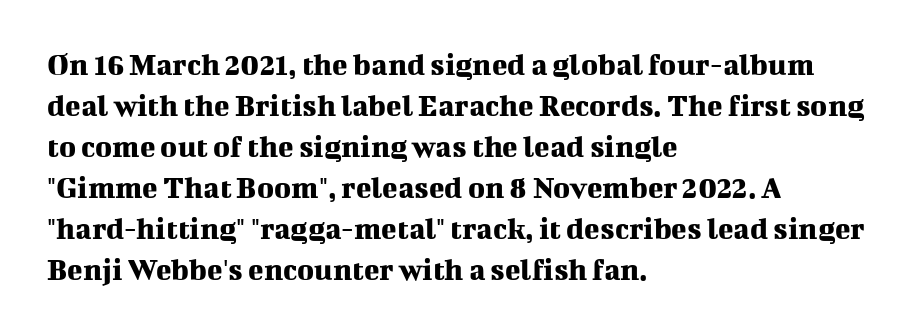
The image shows 32 px serif type, upright; set left-aligned, normal line spacing (1.28x), normal letter spacing, not underlined; medium stroke contrast and a medium x-height.
